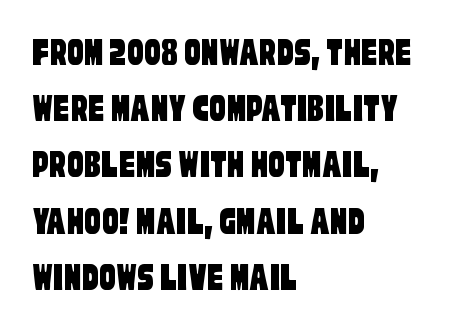
Reading down the column, the eye jumps a familiar distance to each next line. Look at the tracking — it's just the regular setting, nothing added. Typographically, this falls in the sans-serif category. The space beneath each line is pristine and unruled. The passage is arranged the way most books set body copy — flush left. This sample has the flowing, uneven cadence of proportional lettering.
